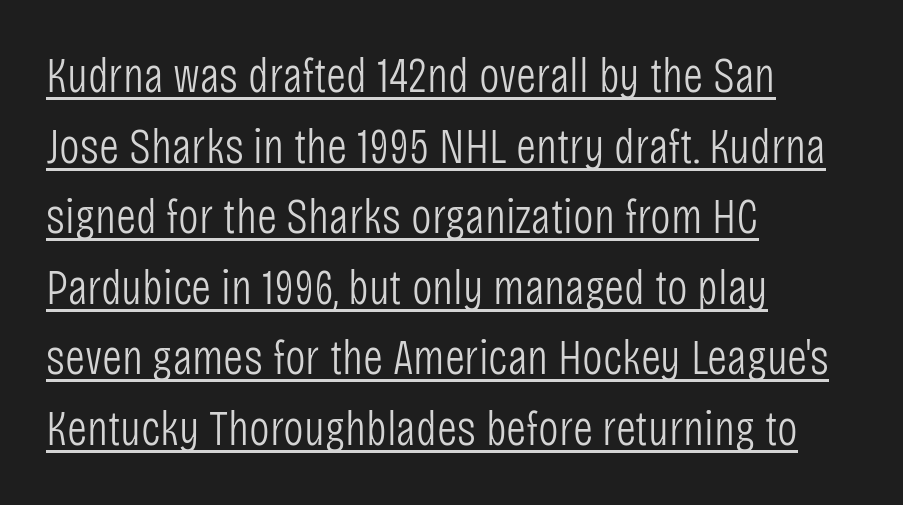
{"serif": "no", "italic": "no", "bold": "no", "weight": "light", "width": "condensed", "stroke_contrast": "low", "x_height": "large", "monospaced": "no", "underline": "yes", "align": "left", "line_spacing": "normal", "line_spacing_ratio": 1.44, "letter_spacing": "normal", "letter_spacing_em": 0.0, "glyph_px": 49}
